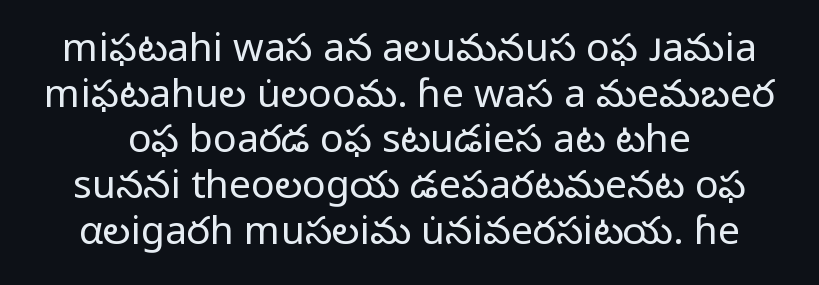
{"serif": "no", "italic": "no", "bold": "no", "weight": "regular", "width": "normal", "stroke_contrast": "low", "x_height": "medium", "monospaced": "no", "underline": "no", "line_spacing_ratio": 1.17, "letter_spacing": "normal", "letter_spacing_em": 0.0, "glyph_px": 39}
